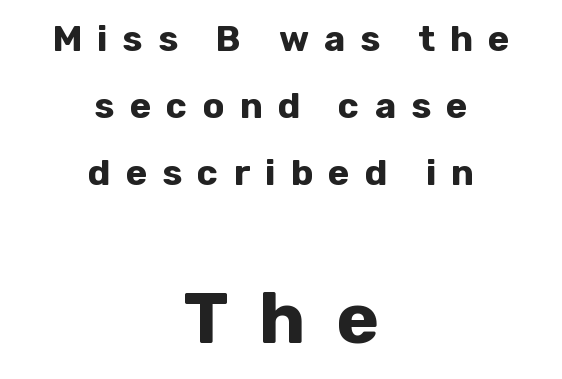
The image shows 72 px bold sans-serif type, upright; set centered, line spacing 1.86x, unusually wide letter spacing (+0.42 em), not underlined; the second (bottom) block is 2.0x larger; low stroke contrast and a medium x-height.
